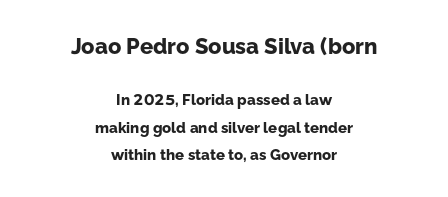
{"italic": "no", "bold": "yes", "underline": "no", "align": "center", "line_spacing_ratio": 1.81, "letter_spacing": "normal", "letter_spacing_em": 0.0, "larger_block": "first", "size_ratio": 1.47, "glyph_px": 22}
